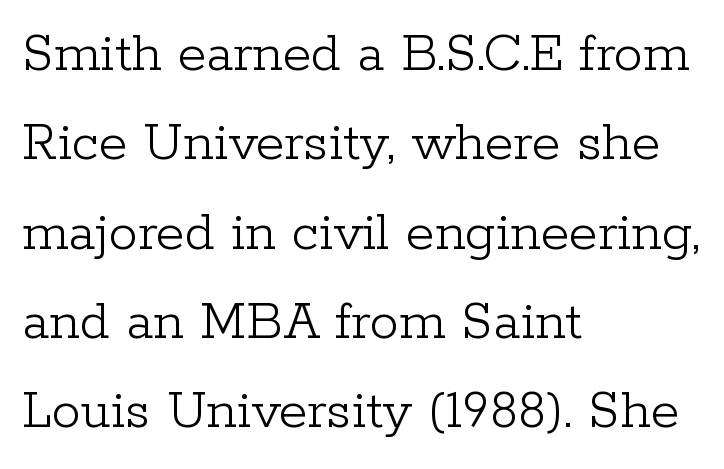
Q: Is the text bold? A: No.
Q: Is the text italic (slanted)? A: No, it is upright.
Q: Is the typeface a serif or a sans-serif typeface? A: Serif.
Q: Is the text underlined? A: No.
Q: How is the paragraph aligned? A: Left-aligned.
Q: Is the spacing between letters normal or unusually wide? A: Normal.
Q: Is the spacing between lines tight, normal or loose? A: Normal.
Q: Width (condensed, normal, or wide)? A: Normal.
Q: Stroke contrast? A: Low.
Q: x-height? A: Medium.
Q: Monospaced? A: No.
